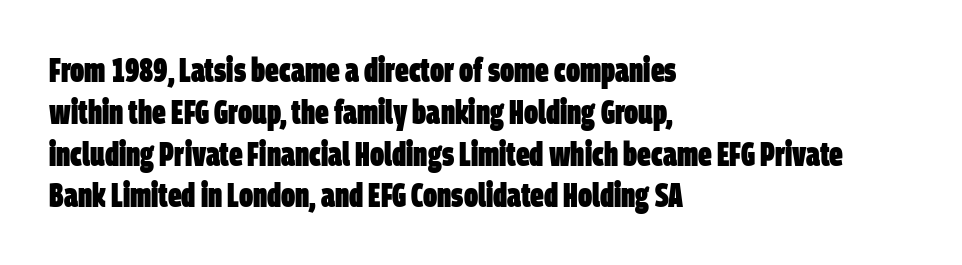
The image shows 34 px heavy, condensed sans-serif type; set left-aligned, line spacing 1.23x, normal letter spacing, not underlined; low stroke contrast and a large x-height.
